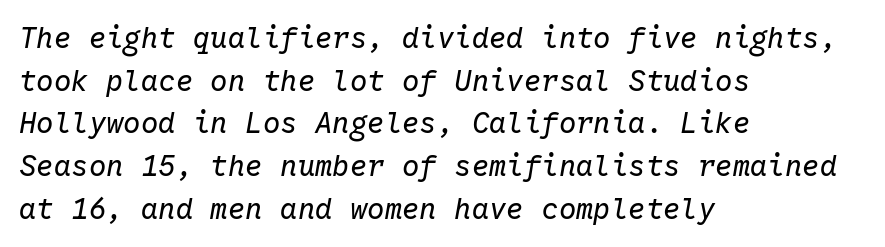
Q: Is the text bold? A: No.
Q: Is the text italic (slanted)? A: Yes, it leans right by about 10 degrees.
Q: Is the text underlined? A: No.
Q: How is the paragraph aligned? A: Left-aligned.
Q: Is the spacing between letters normal or unusually wide? A: Normal.
Q: Is the spacing between lines tight, normal or loose? A: Normal.
Q: Width (condensed, normal, or wide)? A: Normal.
Q: Stroke contrast? A: Low.
Q: x-height? A: Medium.
Q: Monospaced? A: Yes.
